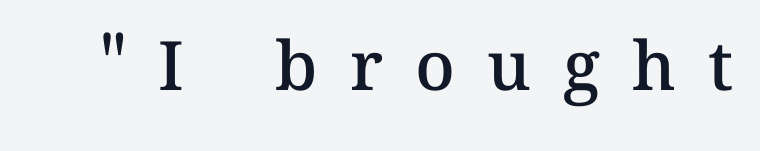
Caption: semibold face, moderately heavy strokes. You could not count columns in this text — the font is proportionally spaced. Notice how the stems are strictly vertical — no italics here. The gap between lines stays unmarked.
